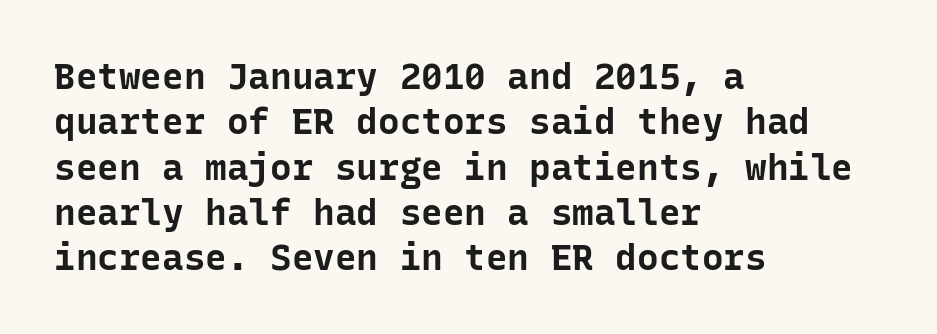
Q: Is the text bold? A: Yes.
Q: Is the text italic (slanted)? A: No, it is upright.
Q: Is the typeface a serif or a sans-serif typeface? A: Sans-serif.
Q: Is the text underlined? A: No.
Q: How is the paragraph aligned? A: Left-aligned.
Q: Is the spacing between letters normal or unusually wide? A: Normal.
Q: Is the spacing between lines tight, normal or loose? A: Normal.
Q: Width (condensed, normal, or wide)? A: Normal.
Q: Stroke contrast? A: Low.
Q: x-height? A: Medium.
Q: Monospaced? A: Yes.
